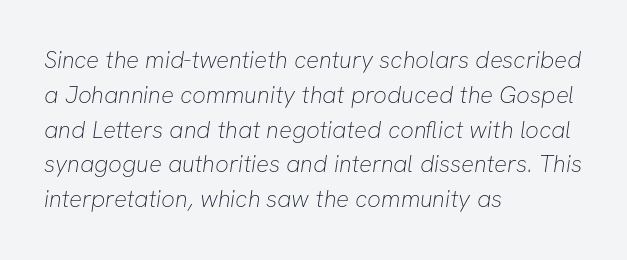
{"bold": "no", "underline": "no", "align": "left", "line_spacing": "normal", "line_spacing_ratio": 1.45, "letter_spacing": "normal", "letter_spacing_em": 0.0, "glyph_px": 24}
